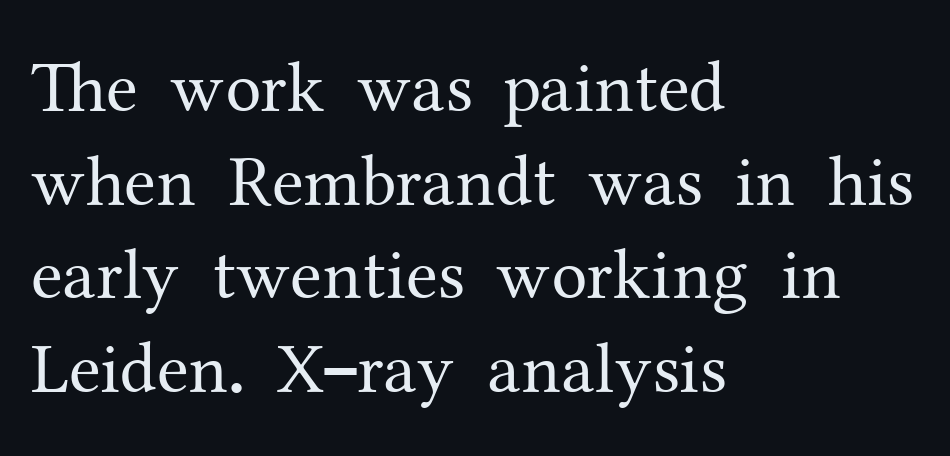
Vertically, the passage feels balanced, rows spaced as you'd expect. The face used here is rendered with its standard letterfit. The typesetter chose a ragged-right arrangement here. Honestly, there is no underline to notice here at all.
